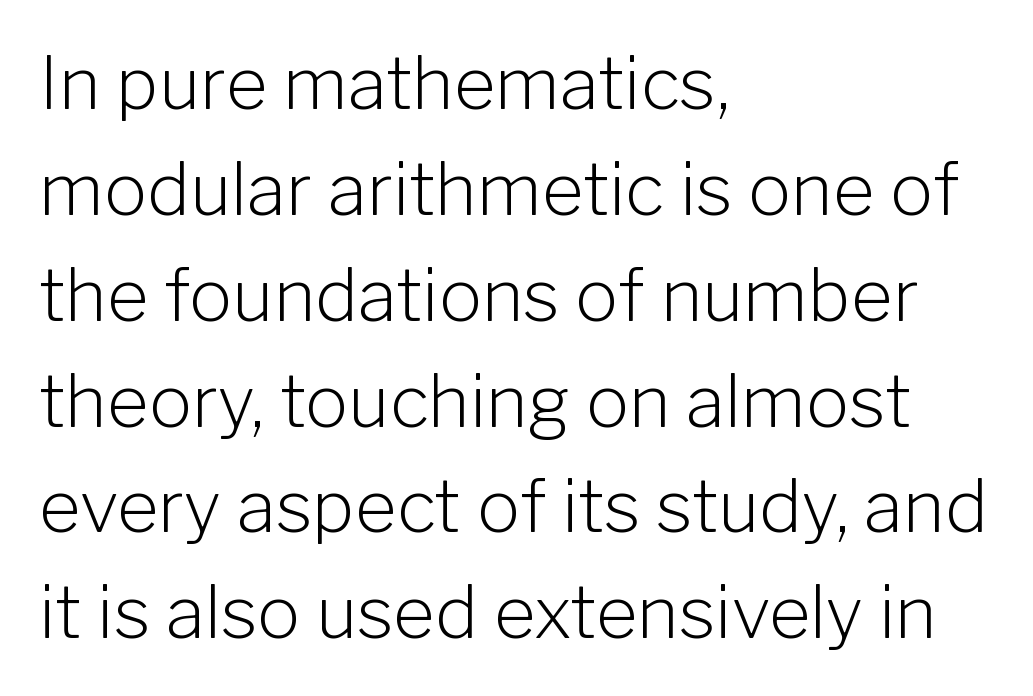
Q: Is the text bold? A: No.
Q: Is the text italic (slanted)? A: No, it is upright.
Q: Is the typeface a serif or a sans-serif typeface? A: Sans-serif.
Q: Is the text underlined? A: No.
Q: How is the paragraph aligned? A: Left-aligned.
Q: Is the spacing between letters normal or unusually wide? A: Normal.
Q: Is the spacing between lines tight, normal or loose? A: Normal.
Q: Width (condensed, normal, or wide)? A: Normal.
Q: Stroke contrast? A: Low.
Q: x-height? A: Medium.
Q: Monospaced? A: No.
